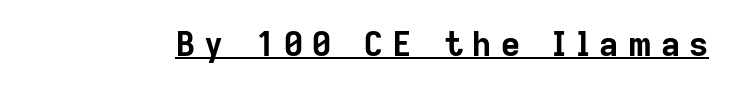
The image shows 33 px bold sans-serif type, upright; set unusually wide letter spacing (+0.28 em), underlined; low stroke contrast and a medium x-height.
